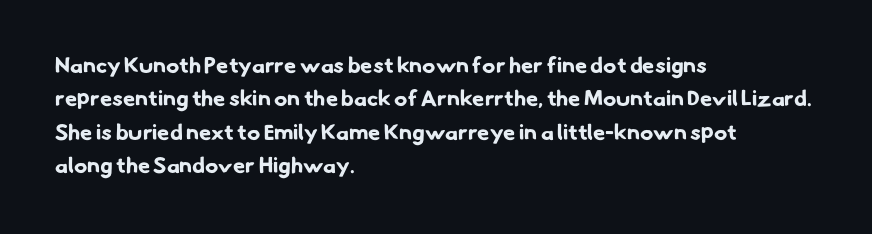
The image shows 22 px bold type; set left-aligned, normal line spacing (1.52x), normal letter spacing, not underlined.
